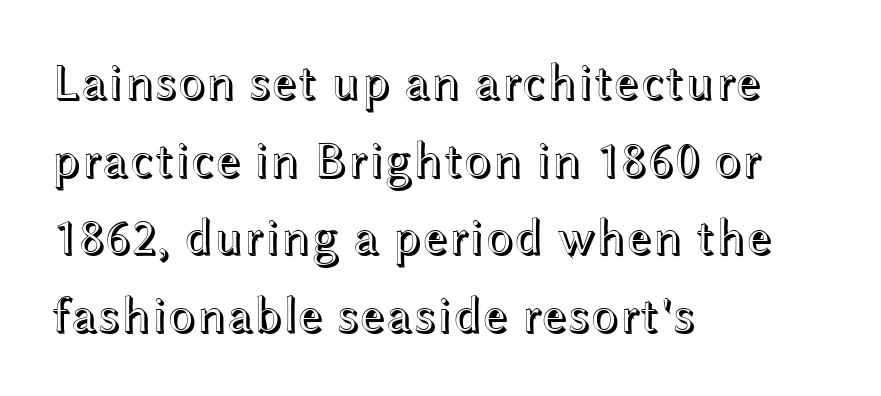
Q: Is the text italic (slanted)? A: No, it is upright.
Q: Is the text underlined? A: No.
Q: How is the paragraph aligned? A: Left-aligned.
Q: Is the spacing between letters normal or unusually wide? A: Normal.
Q: Is the spacing between lines tight, normal or loose? A: Normal.
Q: Width (condensed, normal, or wide)? A: Wide.
Q: x-height? A: Medium.
Q: Monospaced? A: No.
